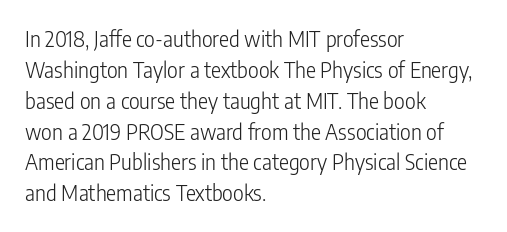
The image shows 21 px text type, upright; set left-aligned, normal line spacing (1.47x), normal letter spacing, not underlined.
